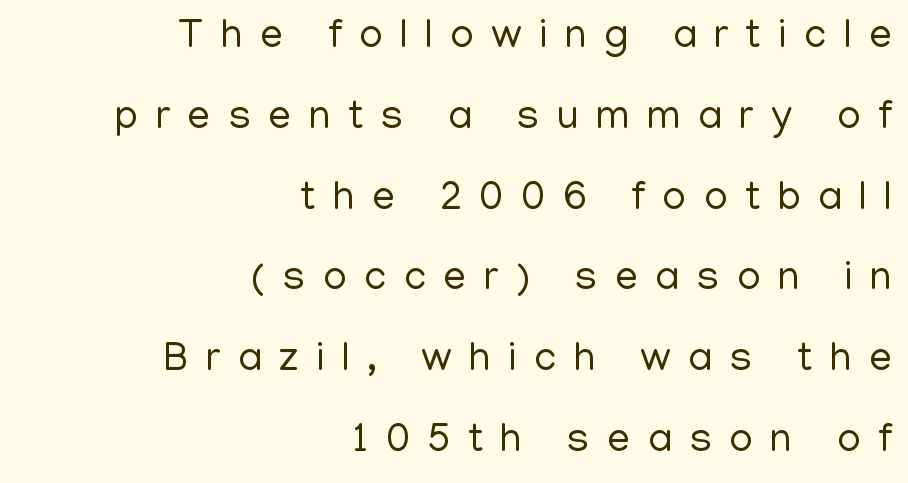
{"serif": "no", "italic": "no", "bold": "no", "weight": "regular", "width": "normal", "stroke_contrast": "low", "x_height": "medium", "monospaced": "no", "underline": "no", "align": "right", "line_spacing": "loose", "line_spacing_ratio": 1.97, "letter_spacing": "wide", "letter_spacing_em": 0.42, "glyph_px": 41}
